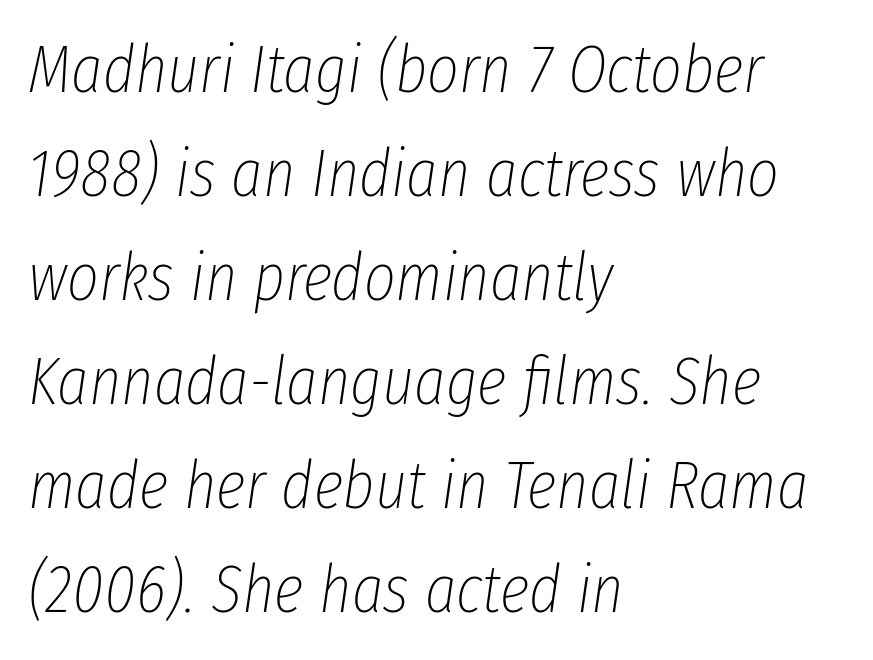
The image shows 68 px thin, condensed type, italic (leaning right); set left-aligned, normal line spacing (1.53x), normal letter spacing, not underlined; low stroke contrast and a medium x-height.
